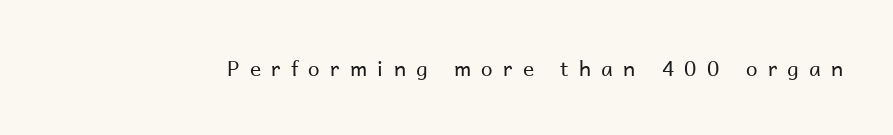
The image shows 21 px text type, upright; set unusually wide letter spacing (+0.49 em), not underlined.
